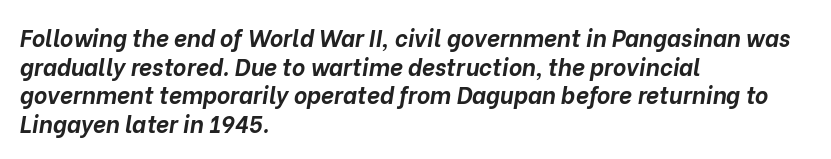
{"italic": "yes", "lean": "right", "slant_degrees": 10, "bold": "yes", "underline": "no", "align": "left", "line_spacing_ratio": 1.24, "letter_spacing": "normal", "letter_spacing_em": 0.0, "glyph_px": 23}
